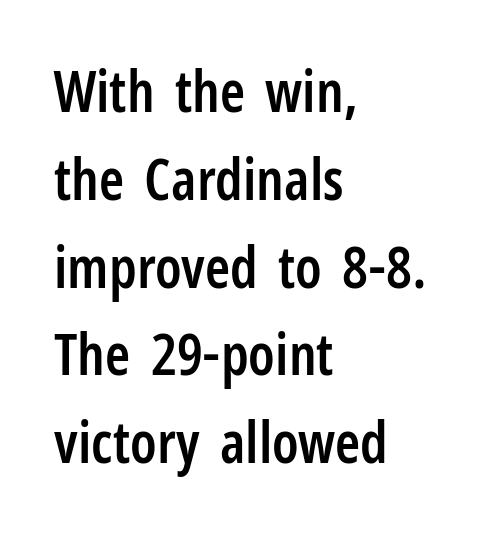
{"serif": "no", "italic": "no", "bold": "semi", "weight": "semibold", "width": "condensed", "stroke_contrast": "low", "x_height": "medium", "monospaced": "no", "underline": "no", "align": "left", "line_spacing": "normal", "line_spacing_ratio": 1.54, "letter_spacing": "normal", "letter_spacing_em": 0.0, "glyph_px": 57}
